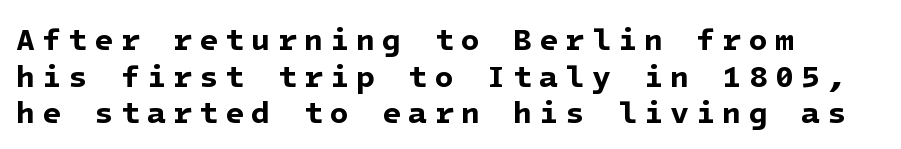
The glyphs in this specimen are sans serif. Look at the tracking — it's clearly loosened, letters drifting apart. The space beneath each line is pristine and unruled. What weight is shown? A full bold with thick strokes.
